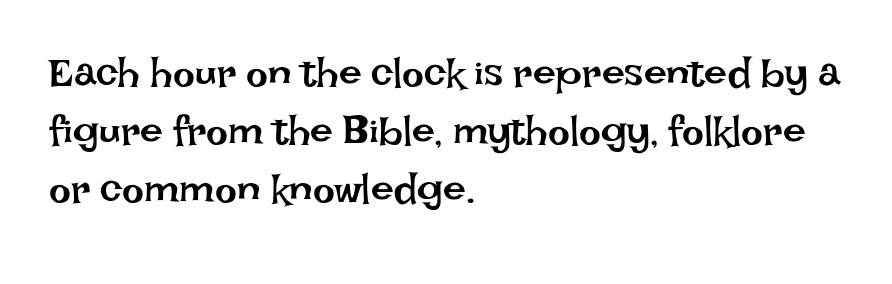
The image shows 41 px regular-weight type, upright; set left-aligned, normal line spacing (1.42x), normal letter spacing, not underlined; low stroke contrast and a large x-height.
